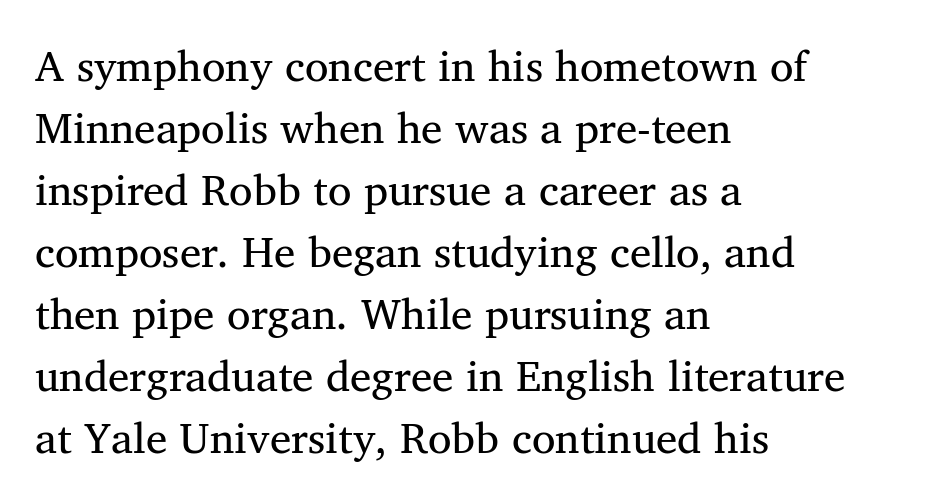
The image shows 43 px regular-weight serif type, upright; set left-aligned, normal line spacing (1.44x), normal letter spacing, not underlined; medium stroke contrast and a medium x-height.
